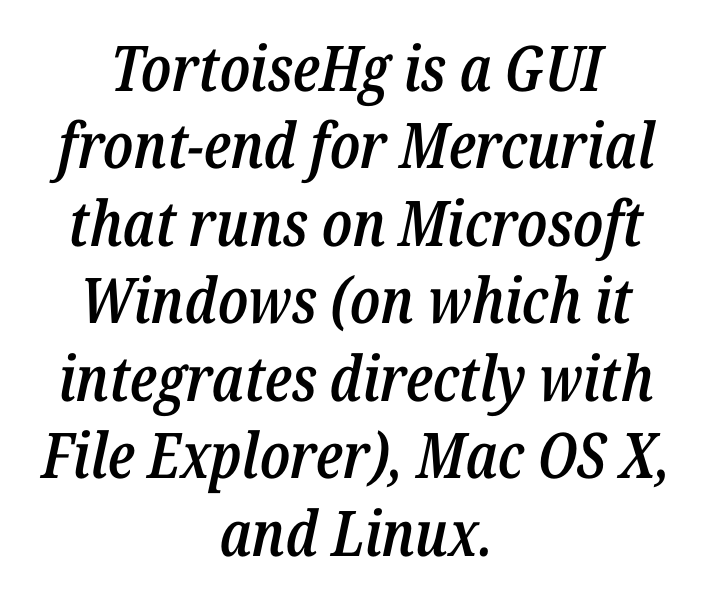
The image shows 63 px semibold, condensed type, italic (leaning right); set centered, line spacing 1.23x, normal letter spacing, not underlined; low stroke contrast and a medium x-height.
